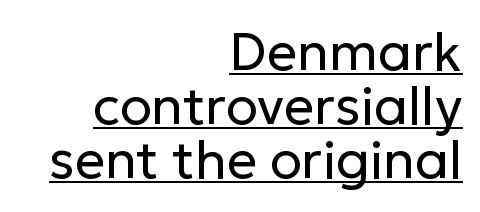
The typesetting does not lean heavy: it is not bold. Teacher's note: observe the even right margin — that is flush-right alignment. Short note: letters normally spaced. Has an underline been added? It has. The passage shown is typed in a proportional face where columns would drift. The letters carry no serifs — their stems end cleanly without finishing strokes.
